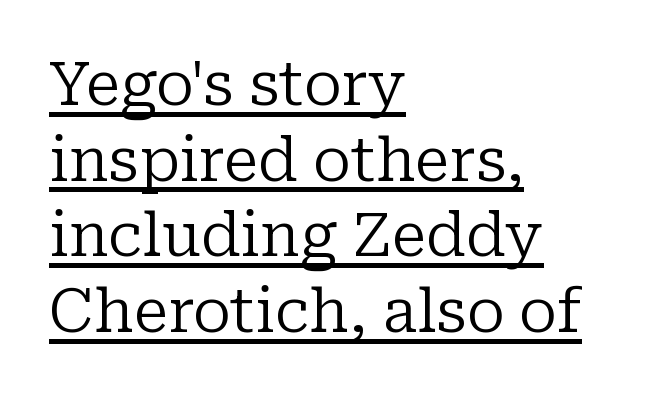
The image shows 60 px regular-weight serif type, upright; set left-aligned, normal line spacing (1.26x), normal letter spacing, underlined; low stroke contrast and a medium x-height.
